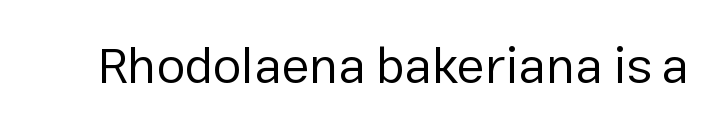
The image shows 51 px regular-weight sans-serif type, upright; set normal letter spacing, not underlined; low stroke contrast and a medium x-height.
